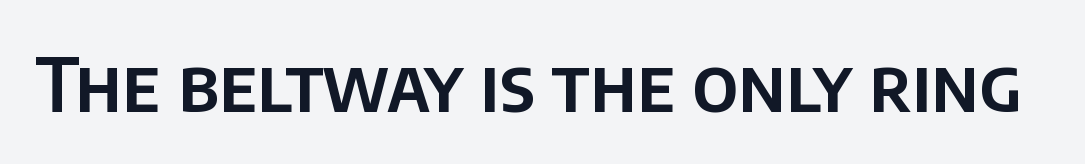
Q: Is the text italic (slanted)? A: No, it is upright.
Q: Is the typeface a serif or a sans-serif typeface? A: Sans-serif.
Q: Is the text underlined? A: No.
Q: Is the spacing between letters normal or unusually wide? A: Normal.
Q: Width (condensed, normal, or wide)? A: Normal.
Q: Stroke contrast? A: Low.
Q: x-height? A: Large.
Q: Monospaced? A: No.
